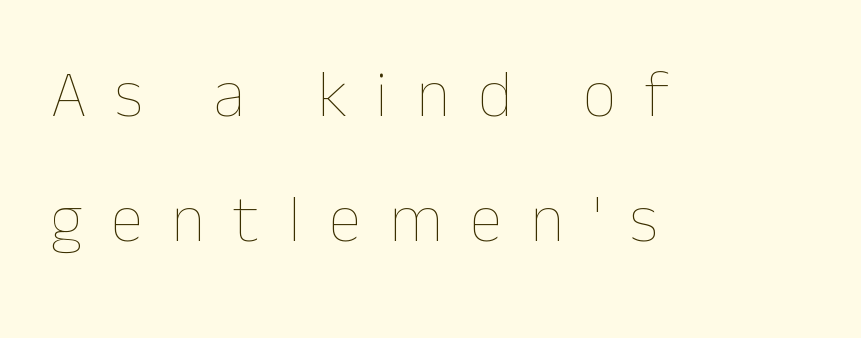
{"italic": "no", "bold": "no", "weight": "thin", "width": "normal", "stroke_contrast": "low", "x_height": "medium", "monospaced": "no", "underline": "no", "align": "left", "line_spacing_ratio": 1.86, "letter_spacing": "wide", "letter_spacing_em": 0.42, "glyph_px": 67}
